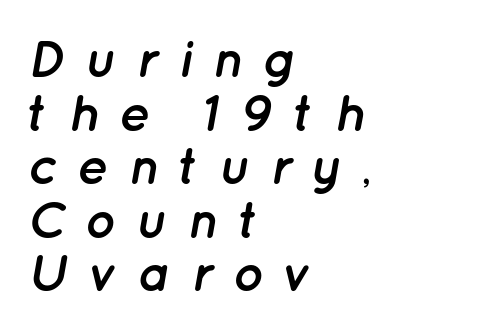
Quick note: italic. Is the block centered? No — it sits flush against the left margin. Varying glyph widths throughout — classic text-font behaviour. Loose tracking; the words dissolve into strings of separated letters. These words are printed bold, with thick strokes throughout. Underlining? Definitely not there.
